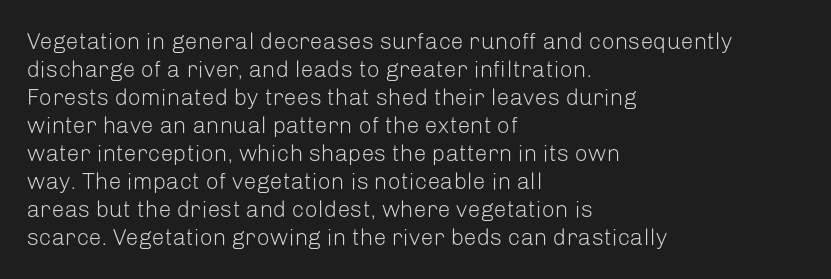
{"italic": "no", "bold": "no", "underline": "no", "align": "left", "line_spacing_ratio": 1.22, "letter_spacing": "normal", "letter_spacing_em": 0.0, "glyph_px": 23}
